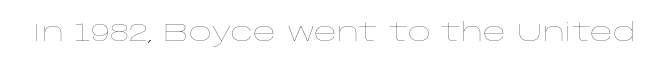
The image shows 25 px text type, upright; set normal letter spacing, not underlined.
